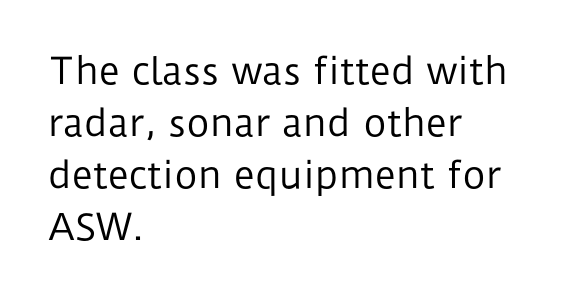
Just letters on the line, the space beneath them empty. Teacher's note: observe the even left margin — that is flush-left alignment. The line texture is even and compact thanks to regular tracking. This block has exactly the height ordinary leading produces. Is the type heavy? It reads as light-to-regular instead. The font's upright variant was chosen for this text.
